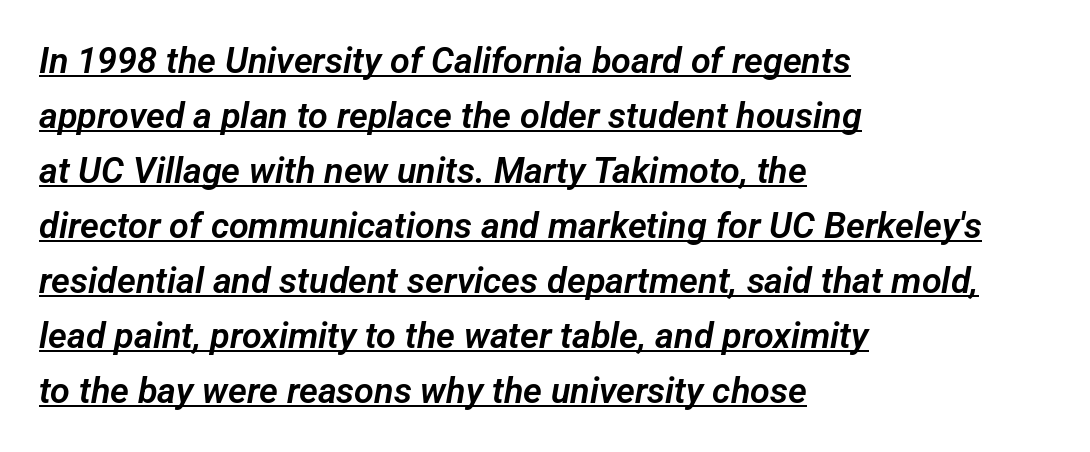
Interline gaps are of average width in this sample. Looks like regular typesetting: each glyph gets only the width it needs. These lines stack with their left ends in a neat column. Note: no serifs on the glyphs. A continuous stroke trails under the words, as in a hyperlink. Each word holds together tightly as a unit, with standard inter-letter gaps.
